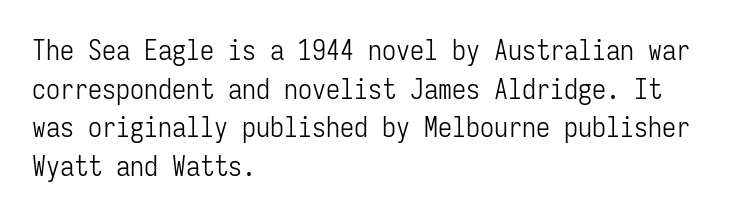
{"serif": "no", "italic": "no", "bold": "no", "weight": "light", "width": "condensed", "stroke_contrast": "low", "x_height": "medium", "monospaced": "yes", "underline": "no", "align": "left", "line_spacing": "normal", "line_spacing_ratio": 1.38, "letter_spacing": "normal", "letter_spacing_em": 0.0, "glyph_px": 28}
